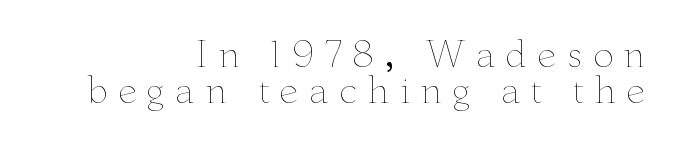
The image shows 35 px thin, wide type, upright; set right-aligned, tight line spacing (1.02x), unusually wide letter spacing (+0.29 em), not underlined; low stroke contrast and a small x-height.
